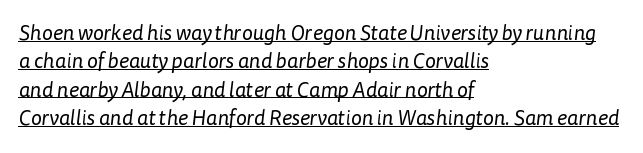
The image shows 21 px text type; set left-aligned, normal line spacing (1.35x), normal letter spacing, underlined.
